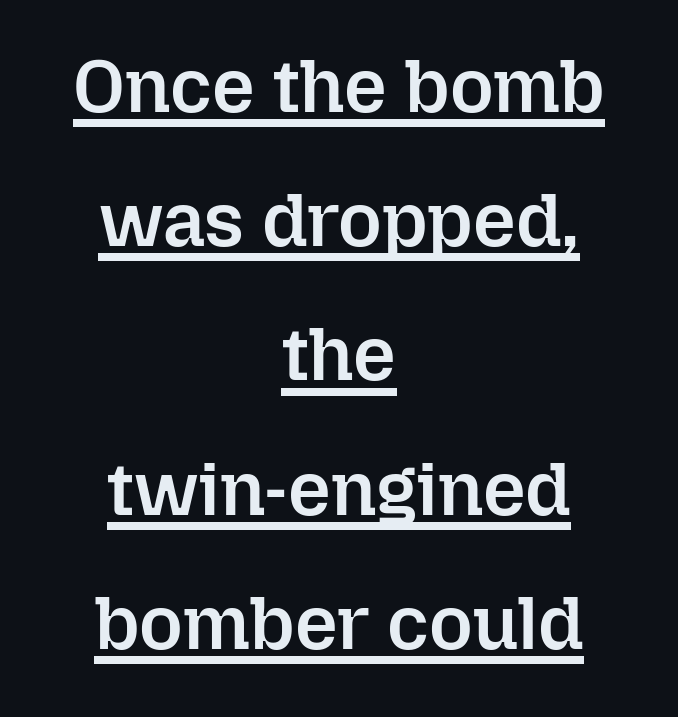
The image shows 75 px semibold type, upright; set centered, line spacing 1.79x, normal letter spacing, underlined; low stroke contrast and a medium x-height.
